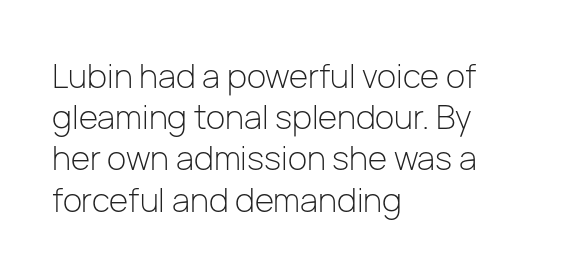
The letters carry no serifs — their stems end cleanly without finishing strokes. The font's upright variant was chosen for this text. You could not count columns in this text — the font is proportionally spaced. Letters rest on an invisible, unmarked baseline. Here the glyphs are tracked normally, forming tight word shapes.
